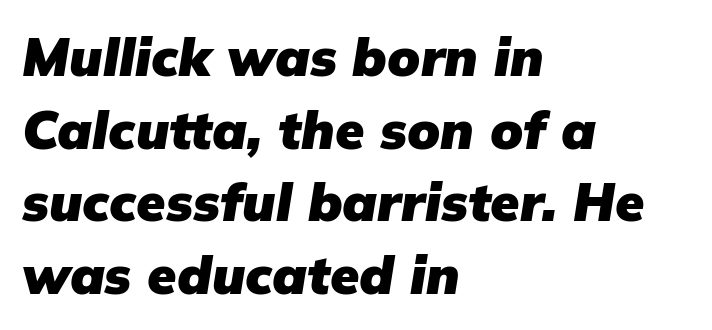
The image shows 53 px heavy type, italic (leaning right); set left-aligned, normal line spacing (1.37x), normal letter spacing, not underlined; low stroke contrast and a medium x-height.
